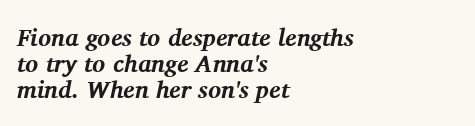
{"italic": "yes", "lean": "right", "slant_degrees": 11, "bold": "yes", "underline": "no", "align": "left", "line_spacing": "tight", "line_spacing_ratio": 1.08, "letter_spacing": "normal", "letter_spacing_em": 0.0, "glyph_px": 24}
